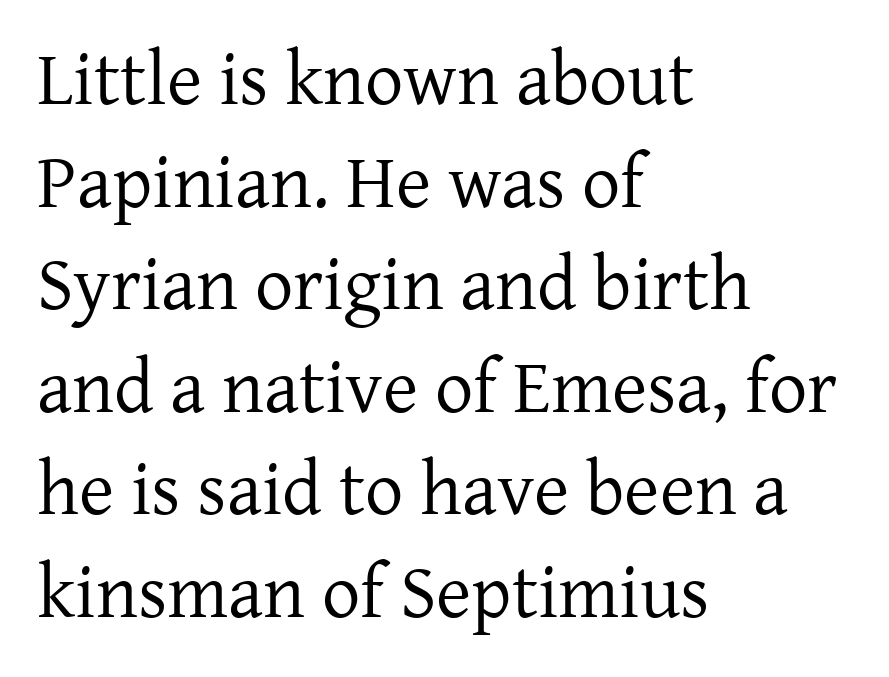
The image shows 76 px regular-weight serif type, upright; set left-aligned, normal line spacing (1.35x), normal letter spacing, not underlined; low stroke contrast and a medium x-height.
